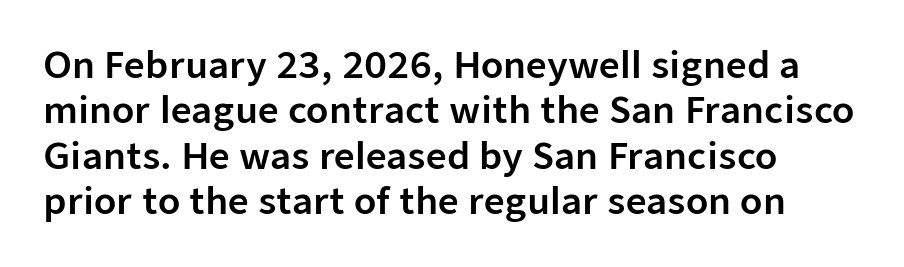
{"serif": "no", "italic": "no", "width": "normal", "stroke_contrast": "low", "x_height": "medium", "monospaced": "no", "underline": "no", "align": "left", "line_spacing": "normal", "line_spacing_ratio": 1.26, "letter_spacing": "normal", "letter_spacing_em": 0.0, "glyph_px": 36}
